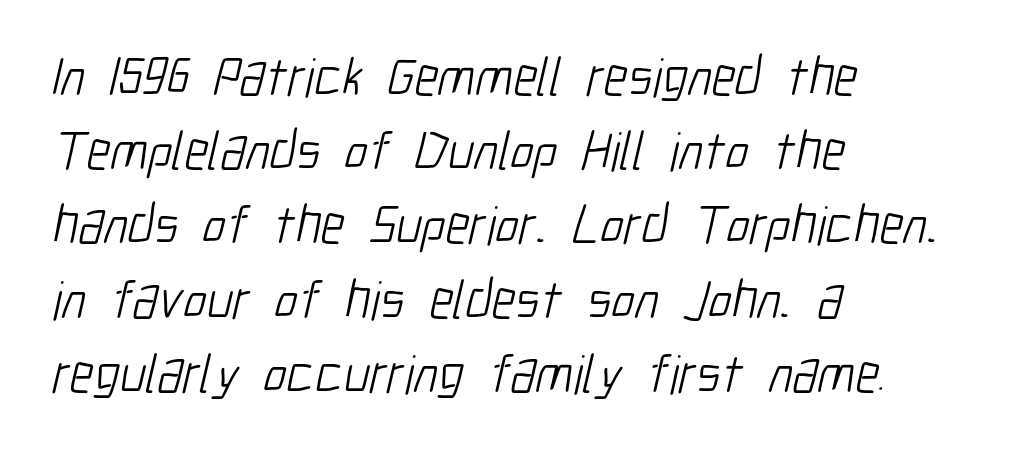
The image shows 55 px light, condensed sans-serif type; set left-aligned, normal line spacing (1.35x), normal letter spacing, not underlined; low stroke contrast and a medium x-height.
